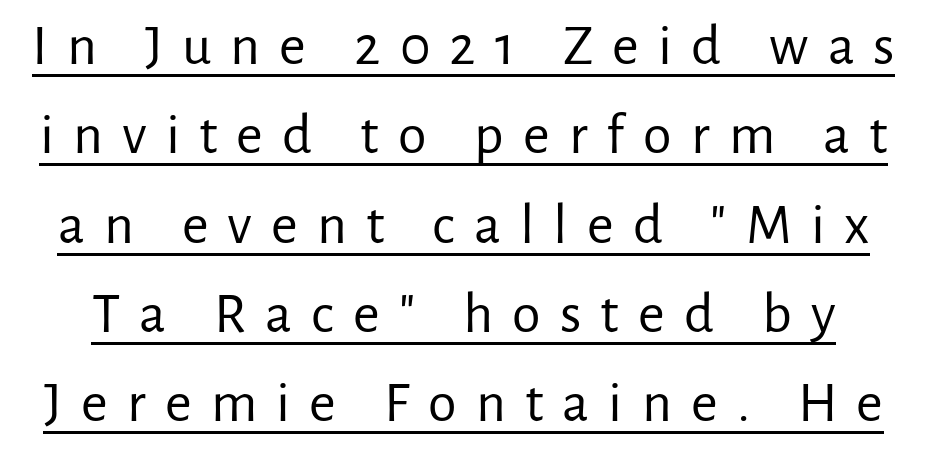
{"serif": "no", "italic": "no", "bold": "no", "weight": "regular", "width": "normal", "stroke_contrast": "low", "x_height": "medium", "monospaced": "no", "underline": "yes", "line_spacing": "normal", "line_spacing_ratio": 1.54, "letter_spacing": "wide", "letter_spacing_em": 0.33, "glyph_px": 58}
